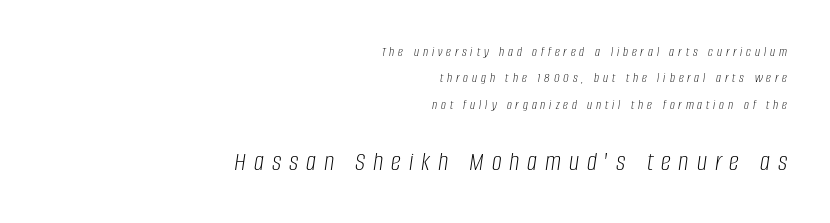
Of the two passages, the one underneath uses the larger point size. The letters look calm and open, with moderate or lighter stems. Casual observation: everything's shoved over to the right. The glyphs look as if they've been sheared to an angle.
